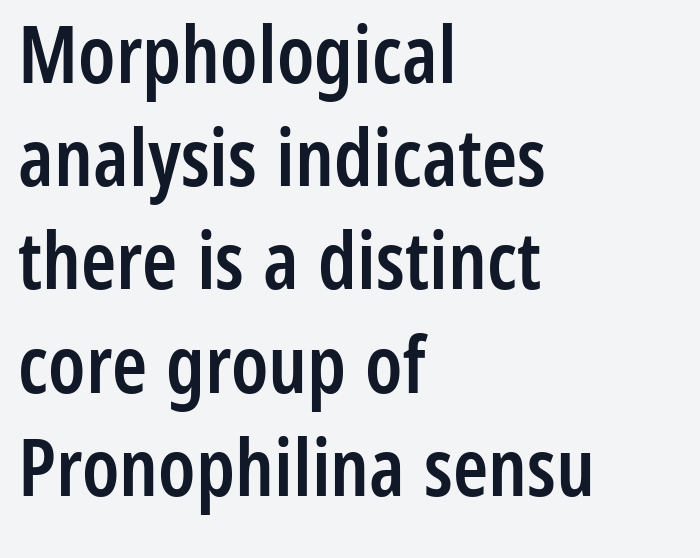
The image shows 80 px semibold, condensed sans-serif type, upright; set left-aligned, normal line spacing (1.29x), normal letter spacing, not underlined; low stroke contrast and a medium x-height.
